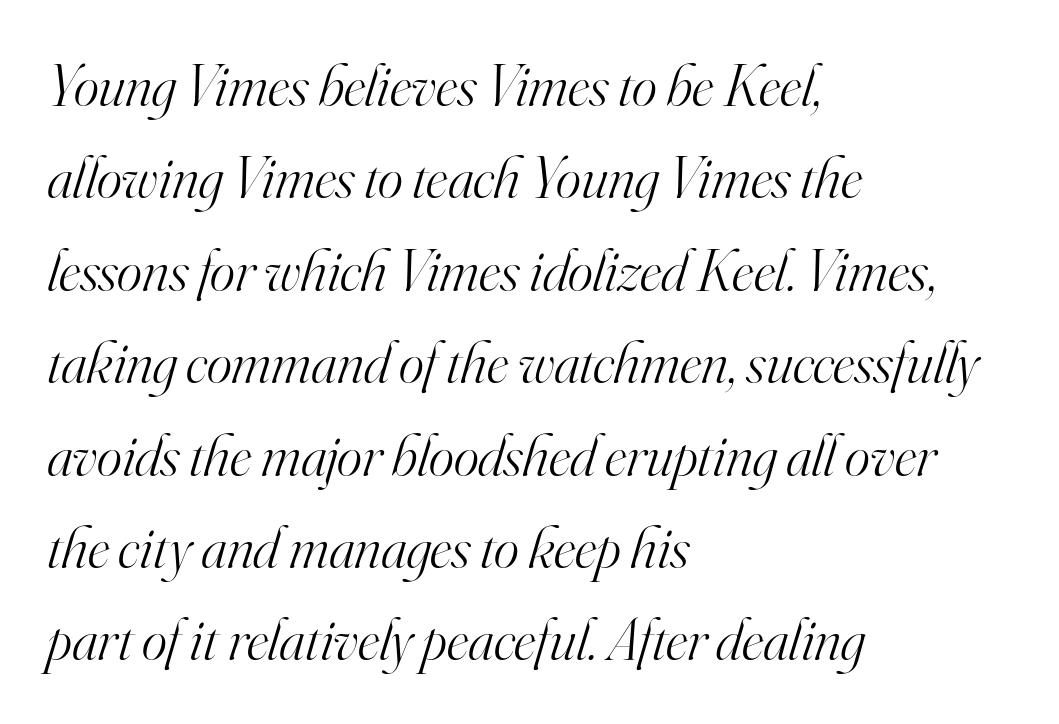
This sample has the flowing, uneven cadence of proportional lettering. The letterforms sit at book weight or below. The foot of each line stays bare and open. The passage shown is typeset with a serif family. A typesetter would call this zero additional tracking. Regarding leading, the lines here are spaced in the standard way.
